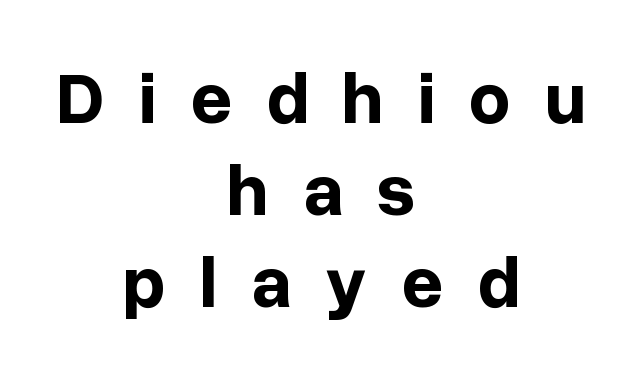
The image shows 73 px bold sans-serif type, upright; set centered, normal line spacing (1.26x), unusually wide letter spacing (+0.46 em), not underlined; low stroke contrast and a medium x-height.
